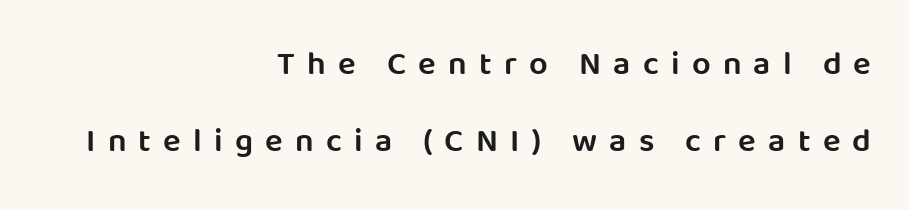
Q: Is the text bold? A: Semi-bold.
Q: Is the text italic (slanted)? A: No, it is upright.
Q: Is the typeface a serif or a sans-serif typeface? A: Sans-serif.
Q: Is the text underlined? A: No.
Q: How is the paragraph aligned? A: Right-aligned.
Q: Is the spacing between letters normal or unusually wide? A: Unusually wide.
Q: Is the spacing between lines tight, normal or loose? A: Loose.
Q: Width (condensed, normal, or wide)? A: Normal.
Q: Stroke contrast? A: Low.
Q: x-height? A: Large.
Q: Monospaced? A: No.
